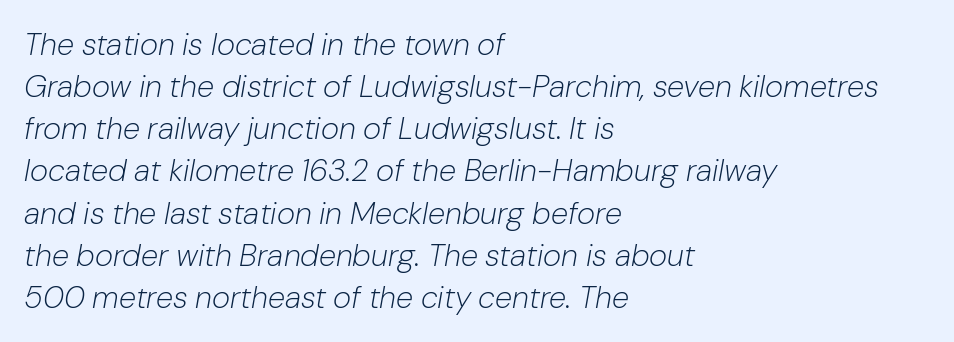
Short and long lines alike share a common starting point at left. Think standard paragraph weight, or any step lighter than that. Words appear dense and cohesive because spacing is normal. These lines are rendered in a variable-pitch font. The rendering uses a moderate line-height, typical for paragraphs.
